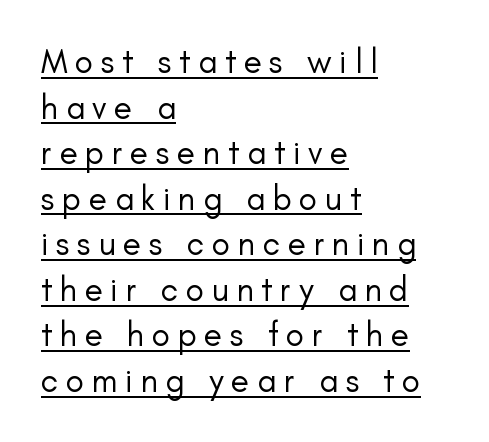
The image shows 34 px regular-weight sans-serif type, upright; set left-aligned, normal line spacing (1.34x), unusually wide letter spacing (+0.22 em), underlined; low stroke contrast and a small x-height.
